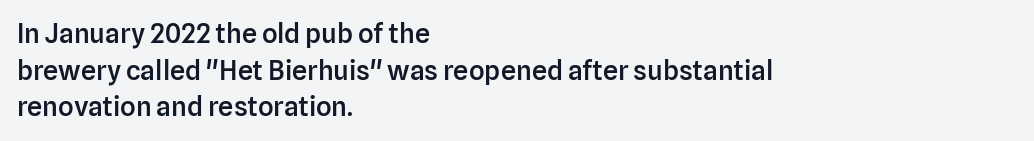
Q: Is the text bold? A: Semi-bold.
Q: Is the text italic (slanted)? A: No, it is upright.
Q: Is the text underlined? A: No.
Q: How is the paragraph aligned? A: Left-aligned.
Q: Is the spacing between letters normal or unusually wide? A: Normal.
Q: Is the spacing between lines tight, normal or loose? A: Normal.
